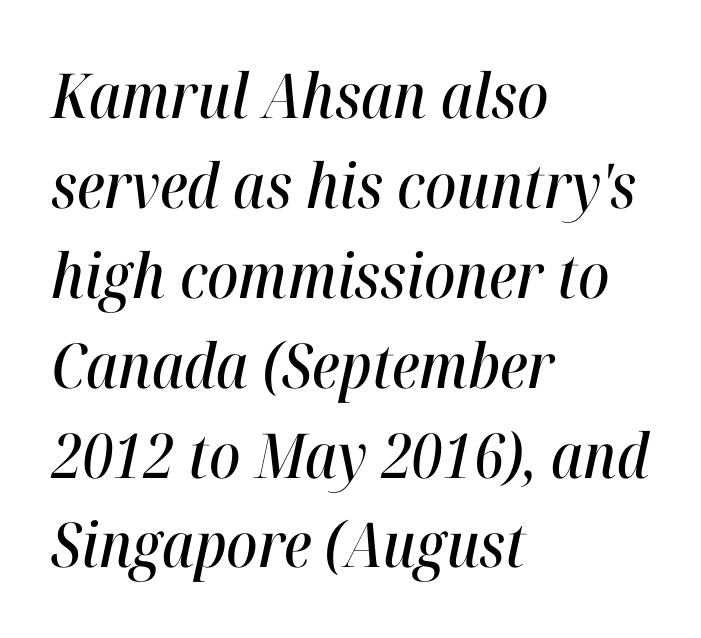
Q: Is the text italic (slanted)? A: Yes, it leans right by about 12 degrees.
Q: Is the text underlined? A: No.
Q: How is the paragraph aligned? A: Left-aligned.
Q: Is the spacing between letters normal or unusually wide? A: Normal.
Q: Is the spacing between lines tight, normal or loose? A: Normal.
Q: Width (condensed, normal, or wide)? A: Condensed.
Q: Stroke contrast? A: High.
Q: x-height? A: Medium.
Q: Monospaced? A: No.
